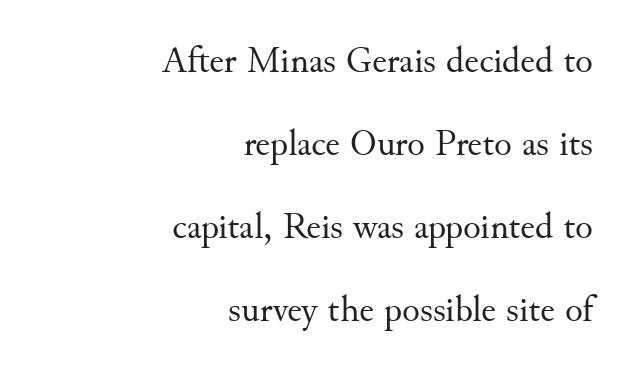
The image shows 37 px regular-weight serif type, upright; set right-aligned, loose line spacing (2.24x), normal letter spacing, not underlined; medium stroke contrast and a small x-height.
